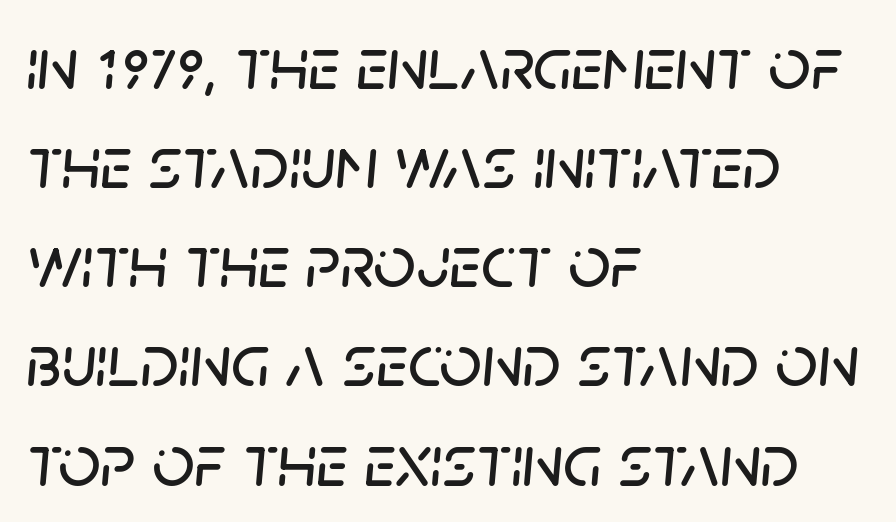
Q: Is the text italic (slanted)? A: Yes, it leans right by about 5 degrees.
Q: Is the text underlined? A: No.
Q: How is the paragraph aligned? A: Left-aligned.
Q: Is the spacing between letters normal or unusually wide? A: Normal.
Q: Is the spacing between lines tight, normal or loose? A: Normal.
Q: Width (condensed, normal, or wide)? A: Normal.
Q: Stroke contrast? A: Low.
Q: x-height? A: Large.
Q: Monospaced? A: No.
